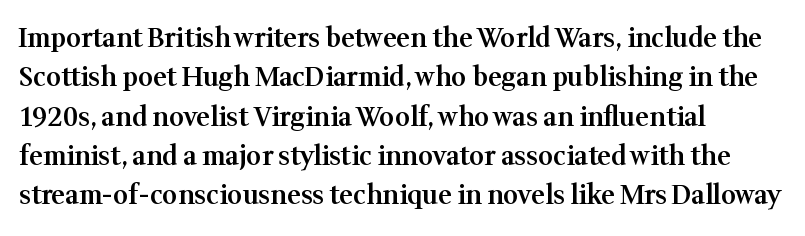
Layout note: lines flush left. The rendering uses a moderate line-height, typical for paragraphs. The typography opts for an upright posture over an oblique one. Weight check: semibold — heavier than regular, not quite bold. The area under the type is left untouched.
